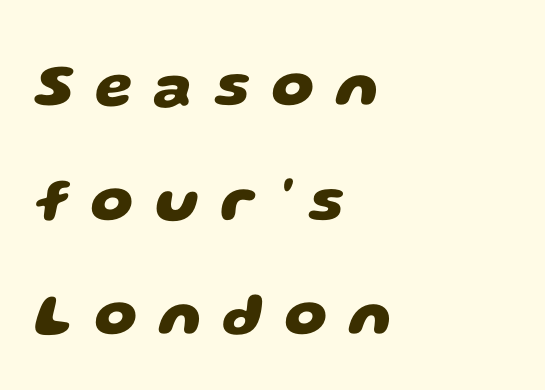
The face used here is proportionally spaced, like ordinary book or web type. Descenders are the only things crossing below the line. To sum up the face: it is a sans, with no serifs. A full-strength bold gives these letters their thick strokes. Every row of glyphs begins at an identical x-position on the left. Quick note: interline space is abundant.
